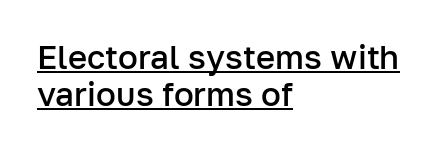
The image shows 33 px semibold sans-serif type, upright; set left-aligned, tight line spacing (1.12x), normal letter spacing, underlined; low stroke contrast and a medium x-height.
